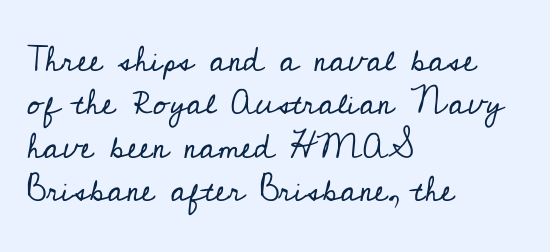
{"serif": "yes", "bold": "no", "weight": "regular", "width": "normal", "stroke_contrast": "low", "x_height": "small", "monospaced": "no", "underline": "no", "align": "left", "line_spacing_ratio": 1.24, "letter_spacing": "normal", "letter_spacing_em": 0.0, "glyph_px": 35}
